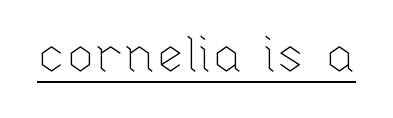
The image shows 51 px thin type, upright; set normal letter spacing, underlined; low stroke contrast and a medium x-height.
